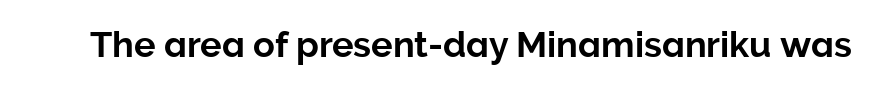
Q: Is the text italic (slanted)? A: No, it is upright.
Q: Is the typeface a serif or a sans-serif typeface? A: Sans-serif.
Q: Is the text underlined? A: No.
Q: Is the spacing between letters normal or unusually wide? A: Normal.
Q: Width (condensed, normal, or wide)? A: Normal.
Q: Stroke contrast? A: Low.
Q: x-height? A: Medium.
Q: Monospaced? A: No.
